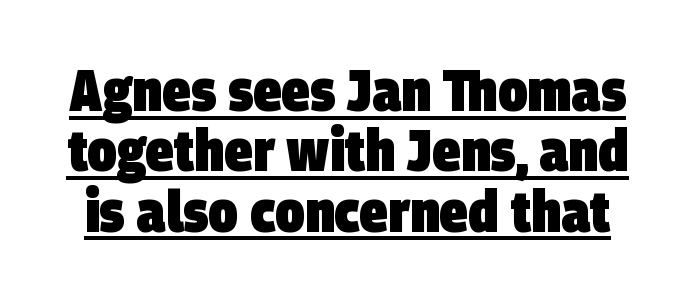
Q: Is the text bold? A: Yes.
Q: Is the typeface a serif or a sans-serif typeface? A: Sans-serif.
Q: Is the text underlined? A: Yes.
Q: Is the spacing between letters normal or unusually wide? A: Normal.
Q: Is the spacing between lines tight, normal or loose? A: Tight.
Q: Width (condensed, normal, or wide)? A: Condensed.
Q: Stroke contrast? A: Low.
Q: x-height? A: Large.
Q: Monospaced? A: No.
